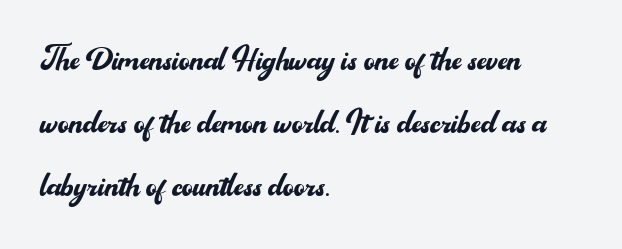
{"serif": "no", "bold": "no", "weight": "regular", "width": "normal", "stroke_contrast": "medium", "x_height": "small", "monospaced": "no", "underline": "no", "align": "left", "line_spacing": "normal", "line_spacing_ratio": 1.5, "letter_spacing": "normal", "letter_spacing_em": 0.0, "glyph_px": 42}
